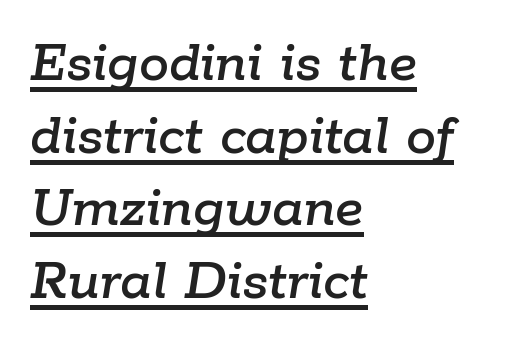
Q: Is the text italic (slanted)? A: Yes, it leans right by about 9 degrees.
Q: Is the text underlined? A: Yes.
Q: How is the paragraph aligned? A: Left-aligned.
Q: Is the spacing between letters normal or unusually wide? A: Normal.
Q: Width (condensed, normal, or wide)? A: Normal.
Q: Stroke contrast? A: Low.
Q: x-height? A: Medium.
Q: Monospaced? A: No.
